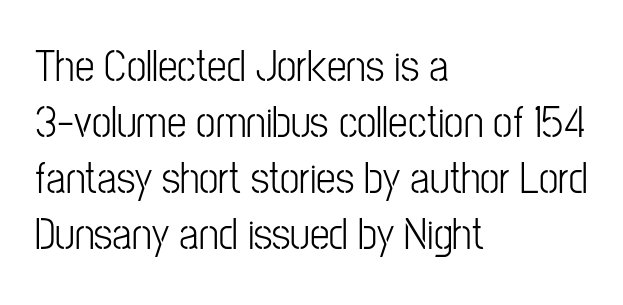
The image shows 44 px light, condensed sans-serif type, upright; set left-aligned, normal line spacing (1.27x), normal letter spacing, not underlined; low stroke contrast and a medium x-height.
